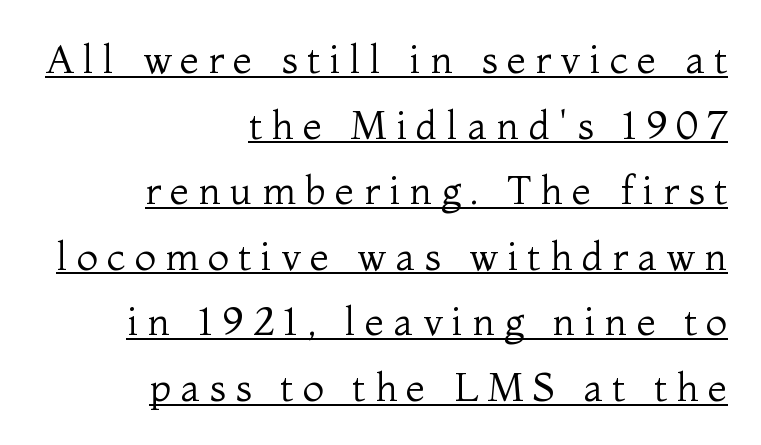
Stroke thickness stays within the range of a standard reading face or lighter. These lines sit exactly where default settings would place them. Letterform terminals end in serifs throughout the passage. If you drew a line through each stem, it would be perfectly vertical. These characters rest on top of a visible drawn line.
